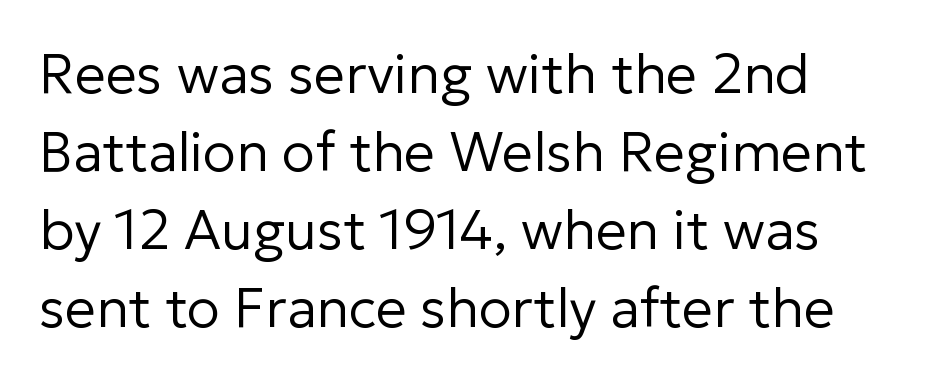
{"serif": "no", "italic": "no", "bold": "no", "weight": "regular", "width": "normal", "stroke_contrast": "low", "x_height": "medium", "monospaced": "no", "underline": "no", "align": "left", "line_spacing": "normal", "line_spacing_ratio": 1.42, "letter_spacing": "normal", "letter_spacing_em": 0.0, "glyph_px": 55}
